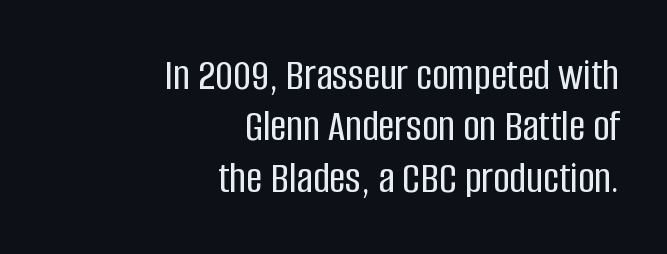
If you drew a line through each stem, it would be perfectly vertical. Serif or sans? Sans — the stroke terminals are bare. The passage shown is typed in a proportional face where columns would drift. The leading is snug, giving the passage a crowded texture.
